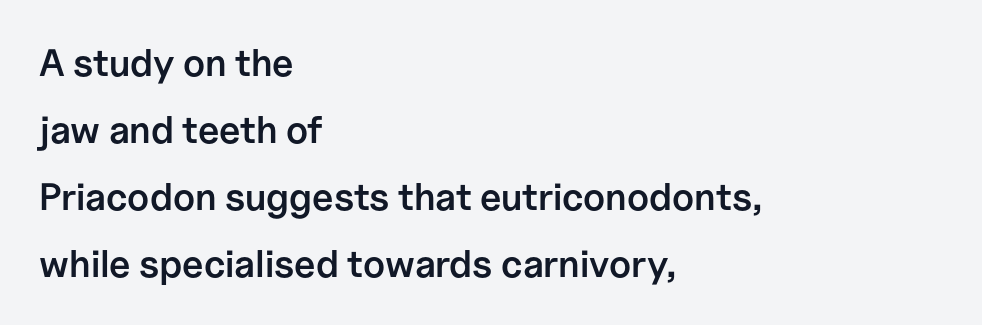
These lines are composed in type without serifs. Does the lettering tilt? It doesn't — this is upright. Is this a fixed-width face? No — the glyphs have proportional, varying widths. Each glyph is drawn with semibold strokes, heavier than normal yet not fully bold. Caption: multi-line text, flush left, ragged right.
